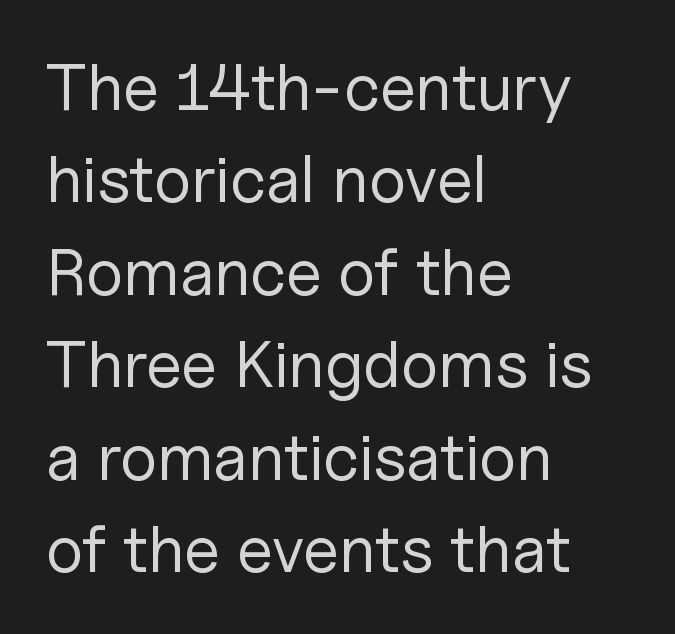
Q: Is the text bold? A: No.
Q: Is the text italic (slanted)? A: No, it is upright.
Q: Is the typeface a serif or a sans-serif typeface? A: Sans-serif.
Q: Is the text underlined? A: No.
Q: How is the paragraph aligned? A: Left-aligned.
Q: Is the spacing between letters normal or unusually wide? A: Normal.
Q: Is the spacing between lines tight, normal or loose? A: Normal.
Q: Width (condensed, normal, or wide)? A: Normal.
Q: Stroke contrast? A: Low.
Q: x-height? A: Medium.
Q: Monospaced? A: No.
